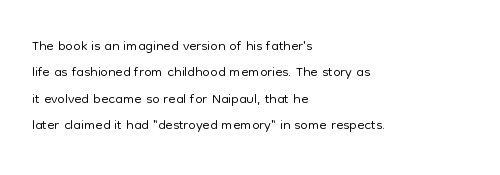
The image shows 21 px text type, upright; set left-aligned, normal line spacing (1.26x), normal letter spacing, not underlined.
